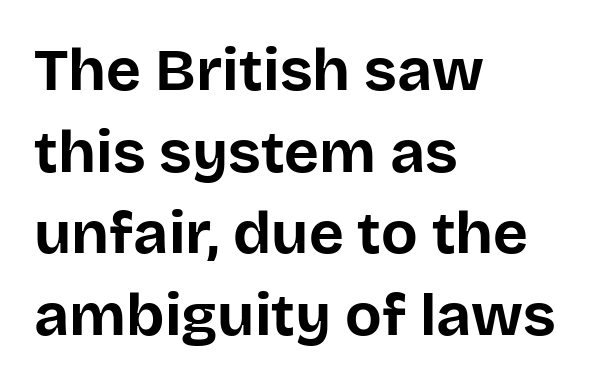
Q: Is the text bold? A: Yes.
Q: Is the text italic (slanted)? A: No, it is upright.
Q: Is the typeface a serif or a sans-serif typeface? A: Sans-serif.
Q: Is the text underlined? A: No.
Q: How is the paragraph aligned? A: Left-aligned.
Q: Is the spacing between letters normal or unusually wide? A: Normal.
Q: Is the spacing between lines tight, normal or loose? A: Normal.
Q: Width (condensed, normal, or wide)? A: Normal.
Q: Stroke contrast? A: Low.
Q: x-height? A: Large.
Q: Monospaced? A: No.
